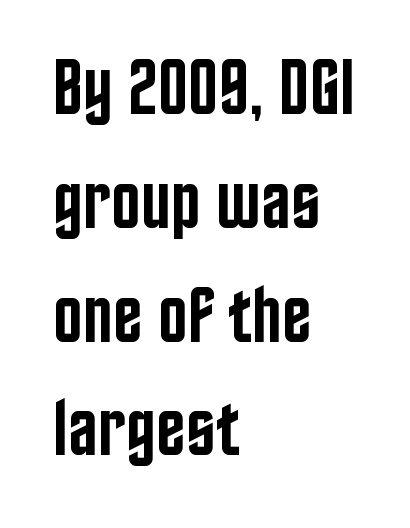
{"serif": "no", "italic": "no", "bold": "semi", "weight": "semibold", "width": "condensed", "stroke_contrast": "low", "x_height": "large", "monospaced": "no", "underline": "no", "align": "left", "line_spacing": "normal", "line_spacing_ratio": 1.44, "letter_spacing": "normal", "letter_spacing_em": 0.0, "glyph_px": 79}
